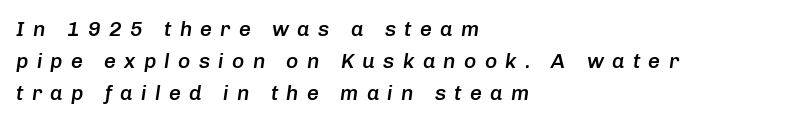
The image shows 21 px text type, italic (leaning right); set left-aligned, normal line spacing (1.53x), unusually wide letter spacing (+0.39 em), not underlined.
